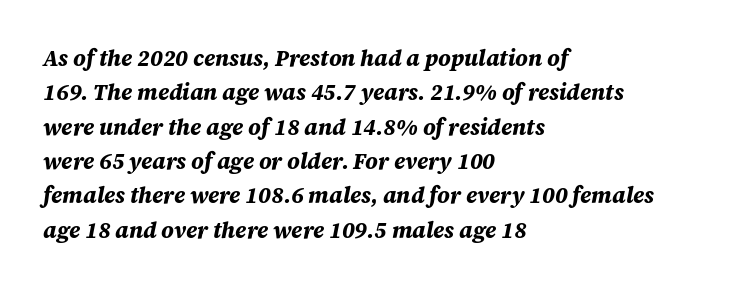
The image shows 22 px bold type, italic (leaning right); set left-aligned, normal line spacing (1.56x), normal letter spacing, not underlined.
